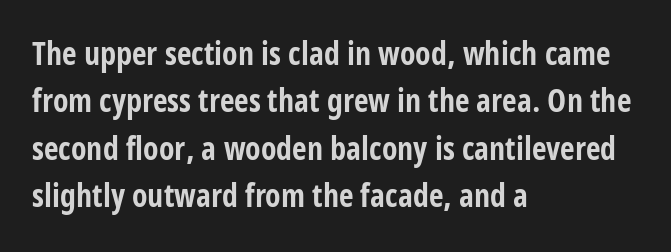
Q: Is the text bold? A: Yes.
Q: Is the text italic (slanted)? A: No, it is upright.
Q: Is the typeface a serif or a sans-serif typeface? A: Sans-serif.
Q: Is the text underlined? A: No.
Q: How is the paragraph aligned? A: Left-aligned.
Q: Is the spacing between letters normal or unusually wide? A: Normal.
Q: Is the spacing between lines tight, normal or loose? A: Normal.
Q: Width (condensed, normal, or wide)? A: Condensed.
Q: Stroke contrast? A: Low.
Q: x-height? A: Large.
Q: Monospaced? A: No.
